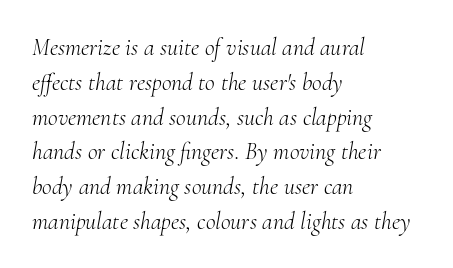
Q: Is the text bold? A: No.
Q: Is the text italic (slanted)? A: Yes, it leans right by about 10 degrees.
Q: Is the text underlined? A: No.
Q: How is the paragraph aligned? A: Left-aligned.
Q: Is the spacing between letters normal or unusually wide? A: Normal.
Q: Is the spacing between lines tight, normal or loose? A: Normal.
